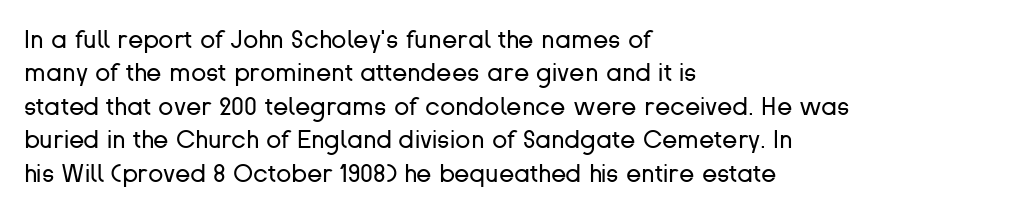
The image shows 25 px text type, upright; set left-aligned, normal line spacing (1.34x), normal letter spacing, not underlined.
